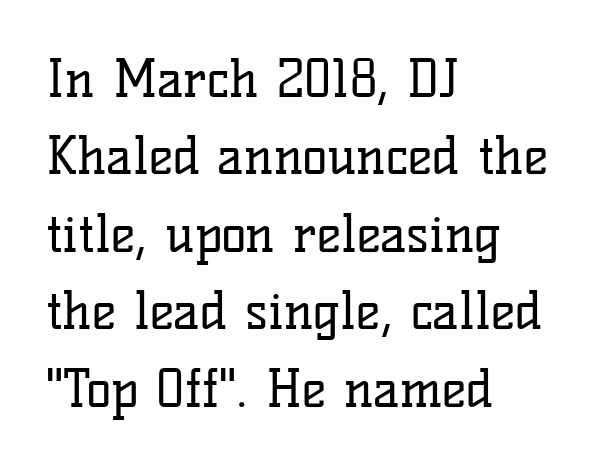
Q: Is the text bold? A: No.
Q: Is the text italic (slanted)? A: No, it is upright.
Q: Is the typeface a serif or a sans-serif typeface? A: Serif.
Q: Is the text underlined? A: No.
Q: How is the paragraph aligned? A: Left-aligned.
Q: Is the spacing between letters normal or unusually wide? A: Normal.
Q: Is the spacing between lines tight, normal or loose? A: Normal.
Q: Width (condensed, normal, or wide)? A: Normal.
Q: Stroke contrast? A: Low.
Q: x-height? A: Medium.
Q: Monospaced? A: No.
